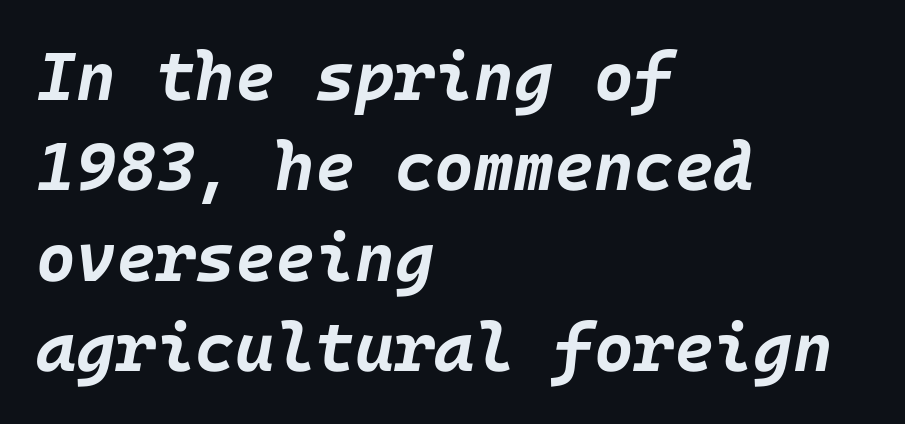
The rendering applies a slant to the glyphs. The ragged edge is on the right, which tells us the setting is flush left. Check under the words: just untouched page. Chunky letters — that's bold for sure.
